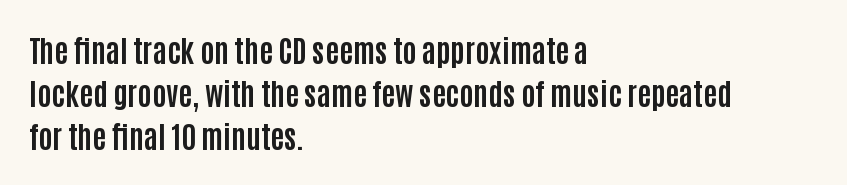
The image shows 30 px bold, condensed sans-serif type, upright; set left-aligned, normal line spacing (1.44x), normal letter spacing, not underlined; low stroke contrast and a large x-height.
